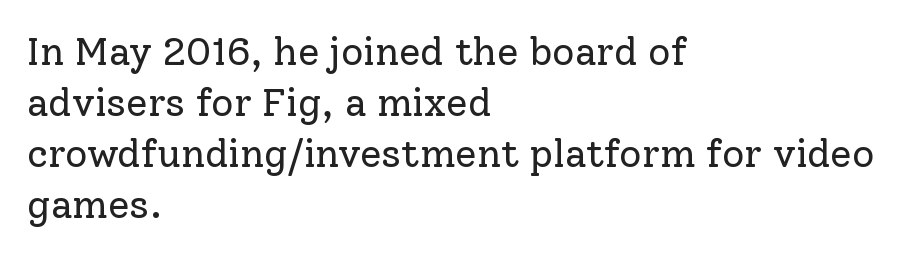
Q: Is the text bold? A: No.
Q: Is the text italic (slanted)? A: No, it is upright.
Q: Is the typeface a serif or a sans-serif typeface? A: Serif.
Q: Is the text underlined? A: No.
Q: How is the paragraph aligned? A: Left-aligned.
Q: Is the spacing between letters normal or unusually wide? A: Normal.
Q: Is the spacing between lines tight, normal or loose? A: Normal.
Q: Width (condensed, normal, or wide)? A: Normal.
Q: Stroke contrast? A: Low.
Q: x-height? A: Medium.
Q: Monospaced? A: No.
